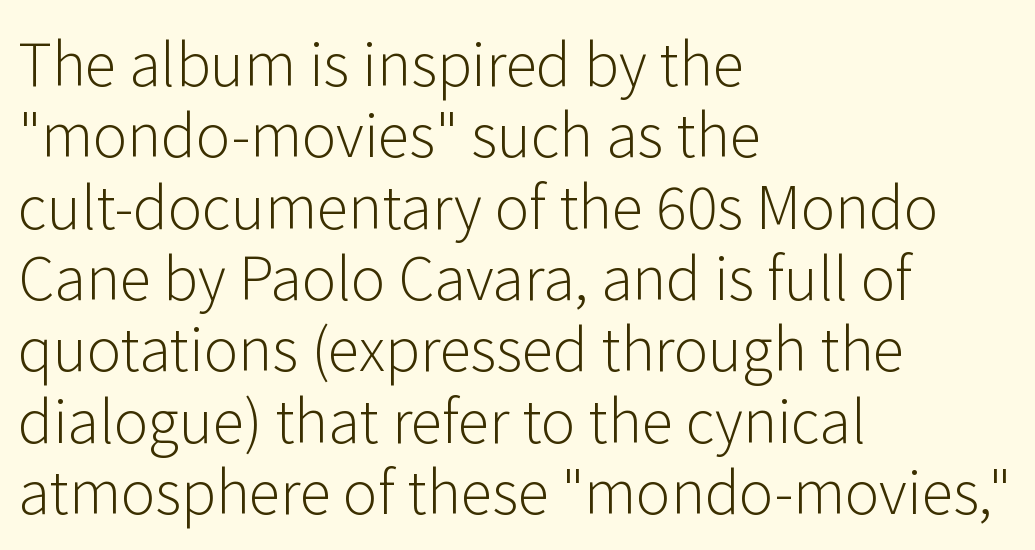
The image shows 58 px light sans-serif type, upright; set left-aligned, line spacing 1.23x, normal letter spacing, not underlined; low stroke contrast and a medium x-height.
